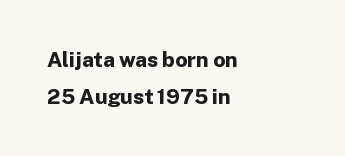
{"italic": "no", "bold": "yes", "underline": "no", "align": "left", "line_spacing_ratio": 1.76, "letter_spacing": "normal", "letter_spacing_em": 0.0, "glyph_px": 21}
